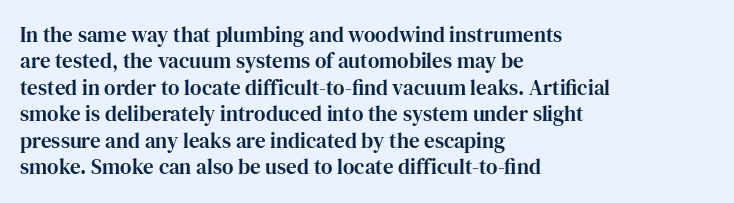
Q: Is the text italic (slanted)? A: No, it is upright.
Q: Is the text underlined? A: No.
Q: How is the paragraph aligned? A: Left-aligned.
Q: Is the spacing between letters normal or unusually wide? A: Normal.
Q: Is the spacing between lines tight, normal or loose? A: Normal.
